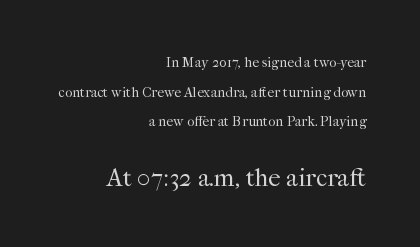
Q: Is the text bold? A: No.
Q: Is the text italic (slanted)? A: No, it is upright.
Q: Is the text underlined? A: No.
Q: How is the paragraph aligned? A: Right-aligned.
Q: Is the spacing between letters normal or unusually wide? A: Normal.
Q: Is the spacing between lines tight, normal or loose? A: Loose.
Q: Which block of text is set in a larger size, the first (top) or the second (bottom)? A: The second (bottom) one.
